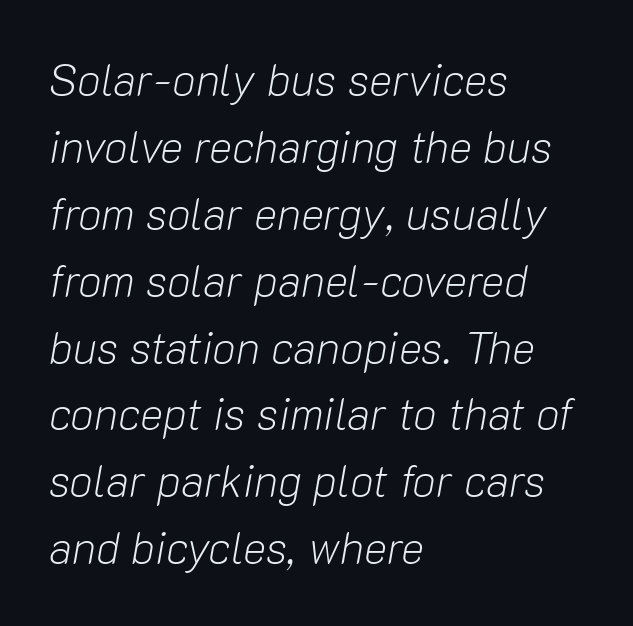
The image shows 44 px light type, italic (leaning right); set left-aligned, normal line spacing (1.52x), normal letter spacing, not underlined; low stroke contrast and a medium x-height.
